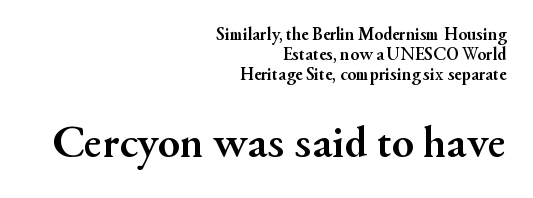
{"serif": "yes", "italic": "no", "bold": "yes", "weight": "semibold", "width": "normal", "stroke_contrast": "medium", "x_height": "small", "monospaced": "no", "underline": "no", "align": "right", "line_spacing": "tight", "line_spacing_ratio": 1.11, "letter_spacing": "normal", "letter_spacing_em": 0.0, "larger_block": "second", "size_ratio": 2.56, "glyph_px": 46}
